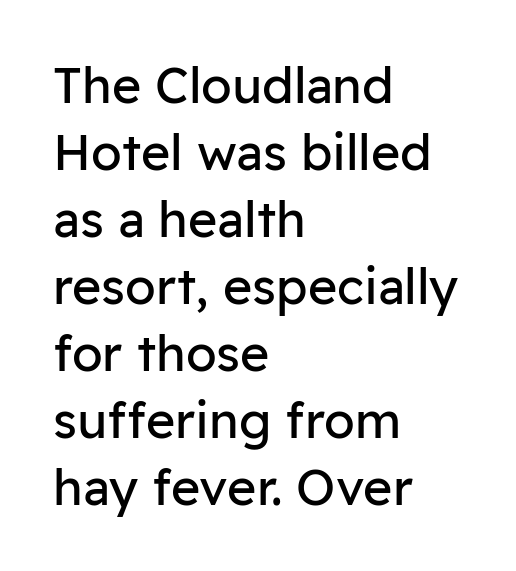
{"serif": "no", "italic": "no", "bold": "no", "weight": "regular", "width": "normal", "stroke_contrast": "low", "x_height": "medium", "monospaced": "no", "underline": "no", "align": "left", "line_spacing": "normal", "line_spacing_ratio": 1.34, "letter_spacing": "normal", "letter_spacing_em": 0.0, "glyph_px": 50}
